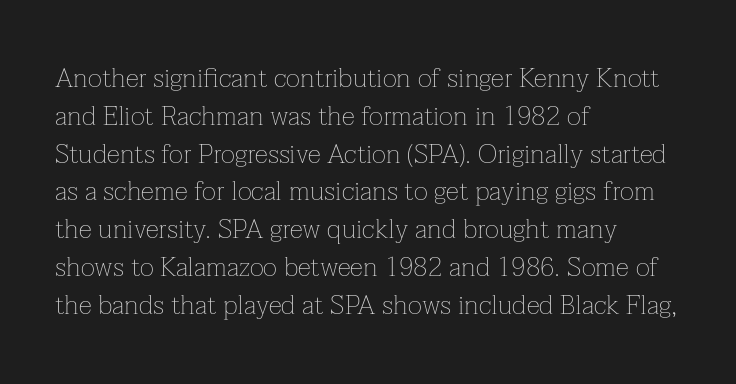
The image shows 27 px text type, upright; set left-aligned, normal line spacing (1.4x), normal letter spacing, not underlined.
